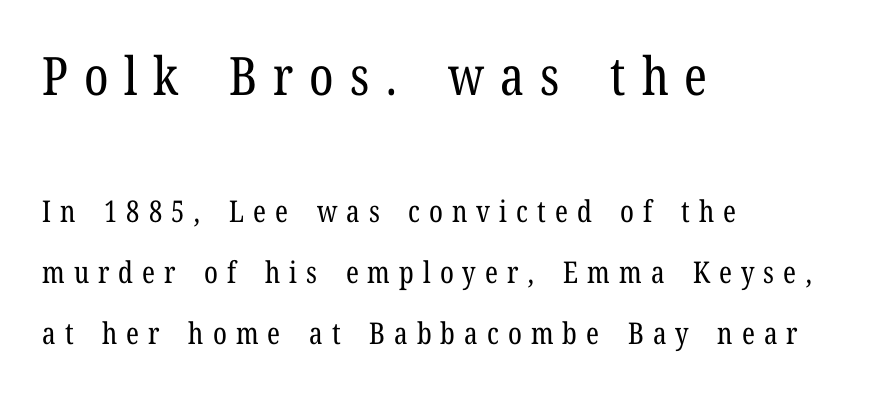
Q: Is the text bold? A: No.
Q: Is the text italic (slanted)? A: No, it is upright.
Q: Is the typeface a serif or a sans-serif typeface? A: Serif.
Q: Is the text underlined? A: No.
Q: How is the paragraph aligned? A: Left-aligned.
Q: Is the spacing between letters normal or unusually wide? A: Unusually wide.
Q: Is the spacing between lines tight, normal or loose? A: Loose.
Q: Which block of text is set in a larger size, the first (top) or the second (bottom)? A: The first (top) one.
Q: Width (condensed, normal, or wide)? A: Condensed.
Q: Stroke contrast? A: Low.
Q: x-height? A: Medium.
Q: Monospaced? A: No.
